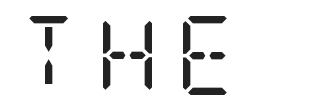
The image shows 79 px regular-weight, condensed serif type, upright; set not underlined; low stroke contrast and a large x-height.
